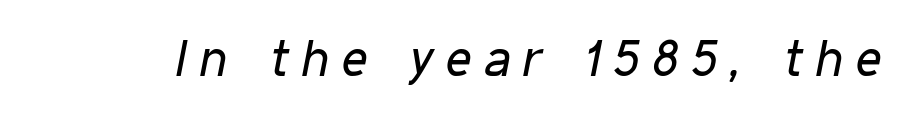
{"italic": "yes", "lean": "right", "slant_degrees": 11, "bold": "no", "weight": "regular", "width": "condensed", "stroke_contrast": "low", "x_height": "medium", "monospaced": "no", "underline": "no", "letter_spacing": "wide", "letter_spacing_em": 0.26, "glyph_px": 50}
